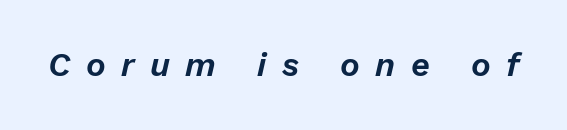
{"italic": "yes", "lean": "right", "slant_degrees": 13, "width": "normal", "stroke_contrast": "low", "x_height": "medium", "monospaced": "no", "underline": "no", "letter_spacing": "wide", "letter_spacing_em": 0.47, "glyph_px": 33}
